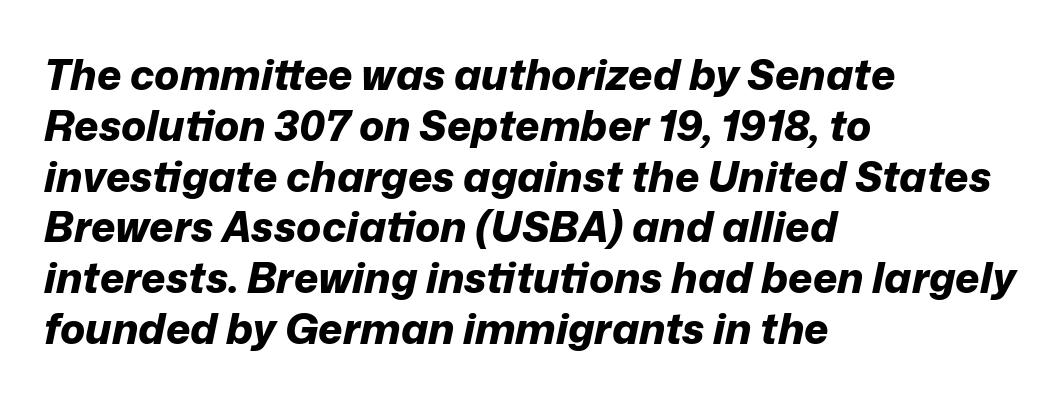
Q: Is the text bold? A: Yes.
Q: Is the text italic (slanted)? A: Yes, it leans right by about 12 degrees.
Q: Is the text underlined? A: No.
Q: How is the paragraph aligned? A: Left-aligned.
Q: Is the spacing between letters normal or unusually wide? A: Normal.
Q: Width (condensed, normal, or wide)? A: Normal.
Q: Stroke contrast? A: Low.
Q: x-height? A: Medium.
Q: Monospaced? A: No.
